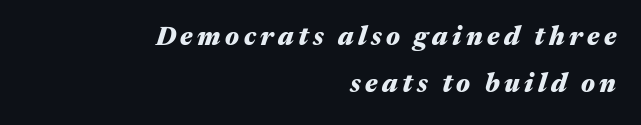
The image shows 26 px bold type, italic (leaning right); set right-aligned, line spacing 1.81x, not underlined.
